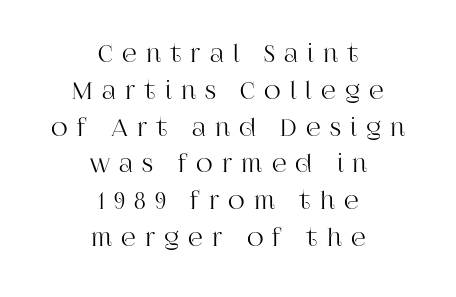
The image shows 23 px text type, upright; set centered, normal line spacing (1.6x), unusually wide letter spacing (+0.4 em), not underlined.
